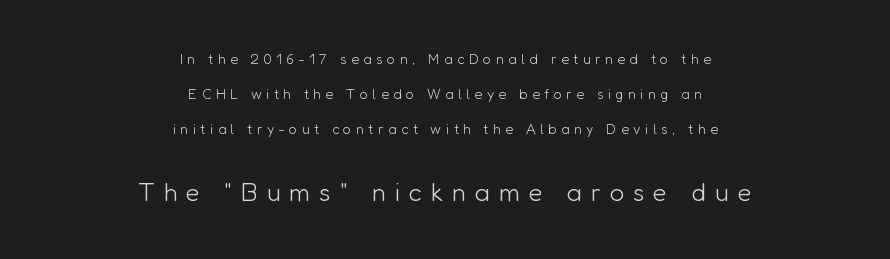
Q: Is the text bold? A: No.
Q: Is the text italic (slanted)? A: No, it is upright.
Q: Is the text underlined? A: No.
Q: How is the paragraph aligned? A: Centered.
Q: Is the spacing between letters normal or unusually wide? A: Unusually wide.
Q: Is the spacing between lines tight, normal or loose? A: Loose.
Q: Which block of text is set in a larger size, the first (top) or the second (bottom)? A: The second (bottom) one.
